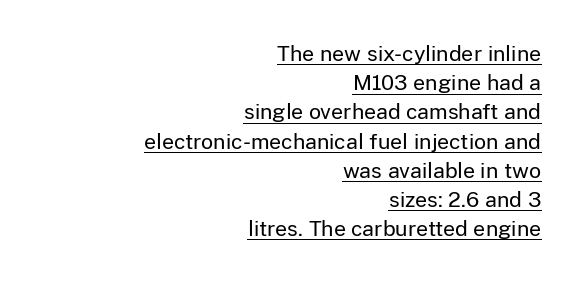
The image shows 21 px text type, upright; set right-aligned, normal line spacing (1.39x), normal letter spacing, underlined.
